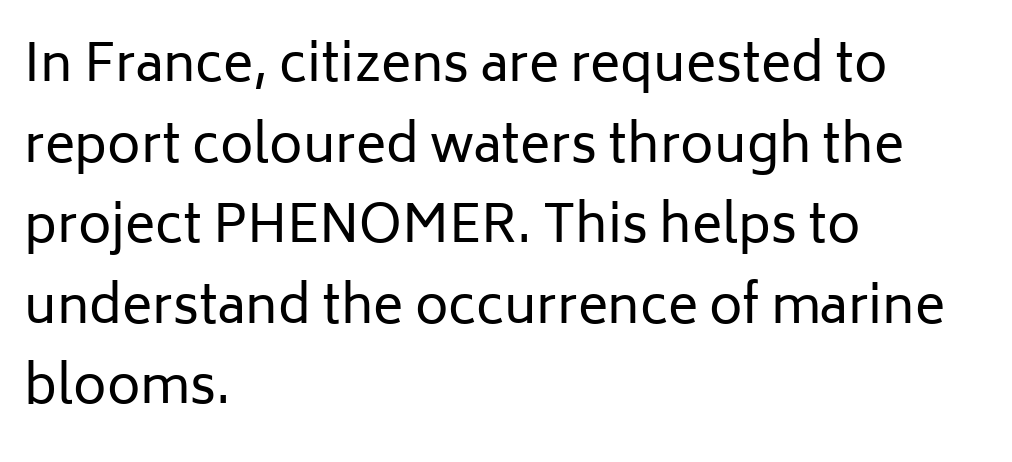
{"serif": "no", "italic": "no", "bold": "no", "weight": "regular", "width": "normal", "stroke_contrast": "low", "x_height": "medium", "monospaced": "no", "underline": "no", "align": "left", "line_spacing": "normal", "line_spacing_ratio": 1.58, "letter_spacing": "normal", "letter_spacing_em": 0.0, "glyph_px": 51}
